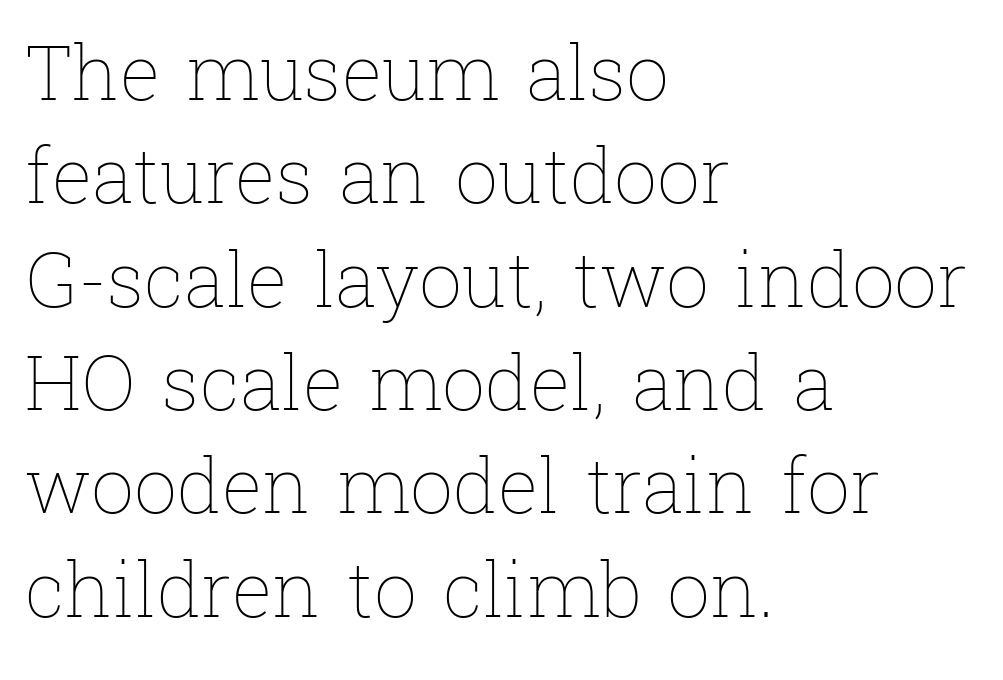
Ink coverage per letter is moderate at most. Spacing verdict: proportional, widths tailored to each character. Ascenders rise straight up at ninety degrees. The rendering anchors every line to the left-hand side. The line-height multiplier appears to be the usual default.
